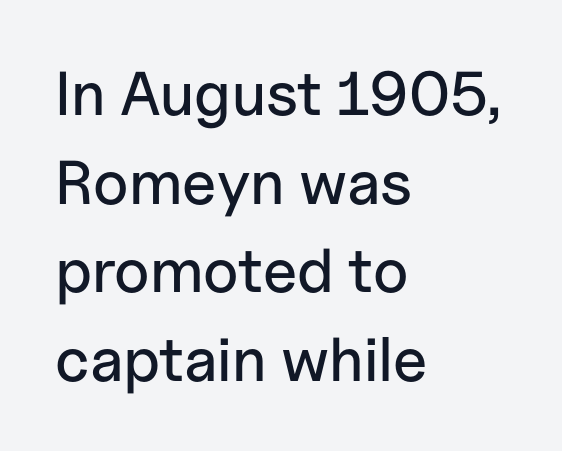
The image shows 62 px sans-serif type, upright; set left-aligned, normal line spacing (1.43x), normal letter spacing, not underlined; low stroke contrast and a medium x-height.
